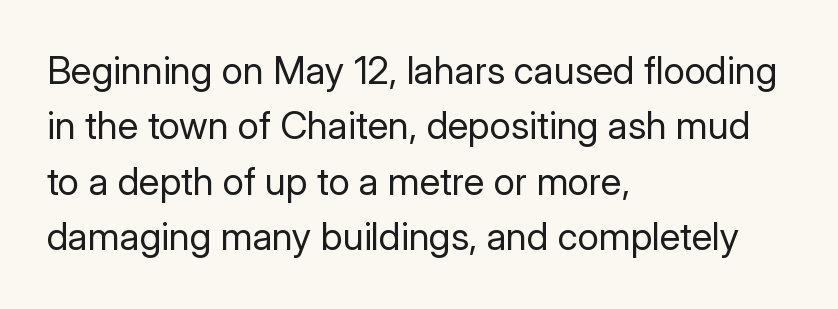
The image shows 38 px regular-weight sans-serif type, upright; set left-aligned, normal line spacing (1.46x), normal letter spacing, not underlined; low stroke contrast and a medium x-height.
